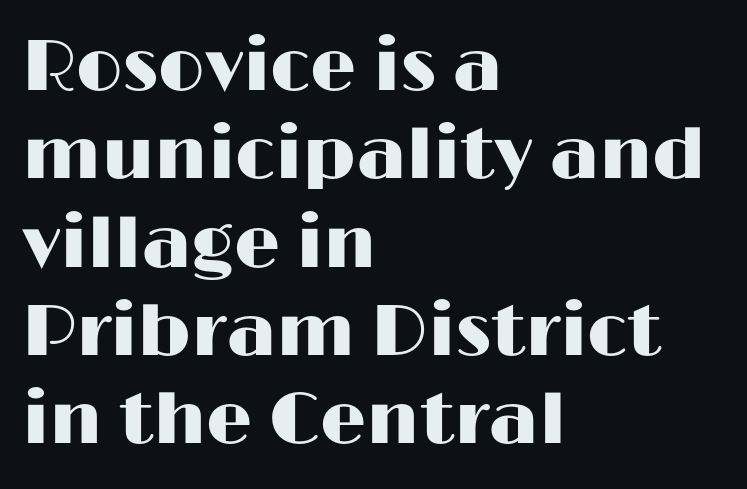
Q: Is the text italic (slanted)? A: No, it is upright.
Q: Is the typeface a serif or a sans-serif typeface? A: Sans-serif.
Q: Is the text underlined? A: No.
Q: How is the paragraph aligned? A: Left-aligned.
Q: Is the spacing between letters normal or unusually wide? A: Normal.
Q: Width (condensed, normal, or wide)? A: Wide.
Q: Stroke contrast? A: High.
Q: x-height? A: Medium.
Q: Monospaced? A: No.
